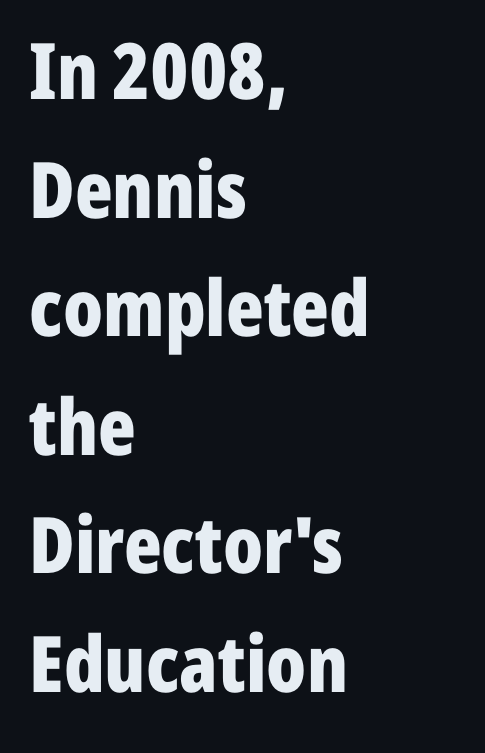
The image shows 78 px bold, condensed sans-serif type, upright; set left-aligned, normal line spacing (1.52x), normal letter spacing, not underlined; low stroke contrast and a medium x-height.
